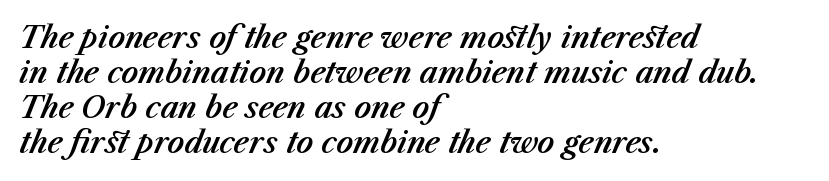
The image shows 29 px text type, italic (leaning right); set left-aligned, line spacing 1.21x, normal letter spacing, not underlined; medium stroke contrast and a medium x-height.
